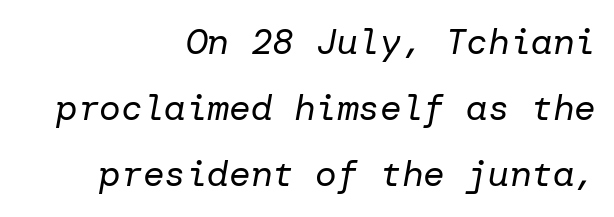
Q: Is the text bold? A: No.
Q: Is the text italic (slanted)? A: Yes, it leans right by about 10 degrees.
Q: Is the text underlined? A: No.
Q: How is the paragraph aligned? A: Right-aligned.
Q: Is the spacing between letters normal or unusually wide? A: Normal.
Q: Width (condensed, normal, or wide)? A: Normal.
Q: Stroke contrast? A: Low.
Q: x-height? A: Medium.
